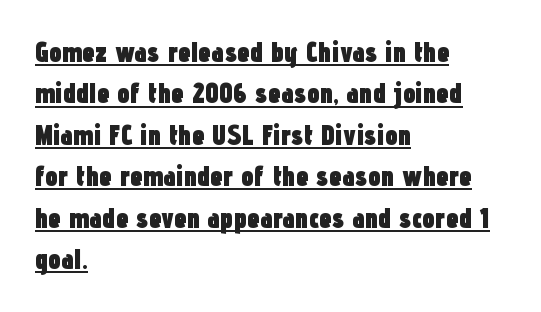
{"serif": "no", "italic": "no", "bold": "yes", "weight": "heavy", "width": "condensed", "stroke_contrast": "low", "x_height": "medium", "monospaced": "no", "underline": "yes", "align": "left", "line_spacing": "normal", "line_spacing_ratio": 1.48, "letter_spacing": "normal", "letter_spacing_em": 0.0, "glyph_px": 28}
